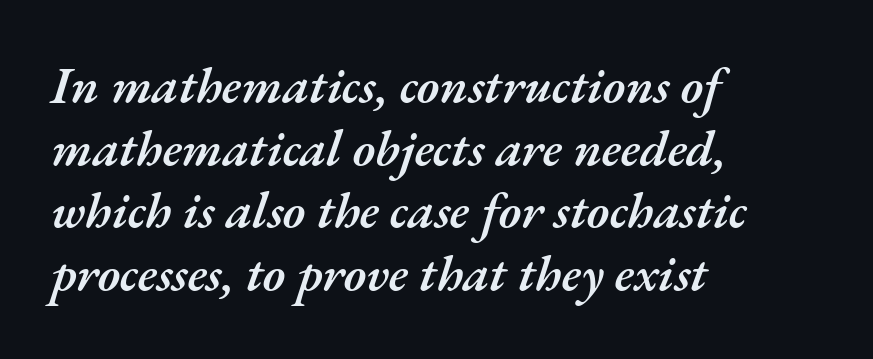
Teacher's note: observe the even left margin — that is flush-left alignment. Here the designer chose a conventional face with non-uniform glyph widths. Underline: absent. Slant detected: the letters are inclined.
